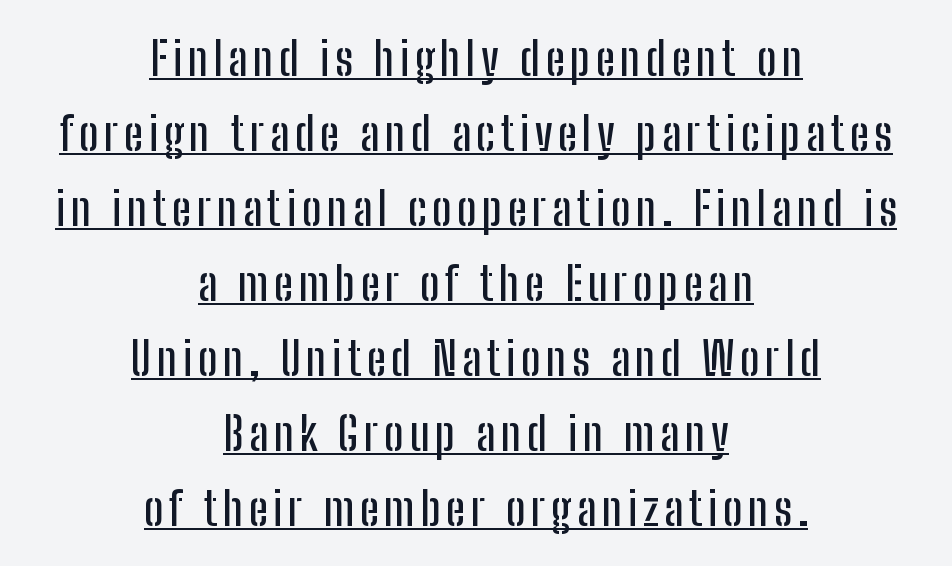
Q: Is the text italic (slanted)? A: No, it is upright.
Q: Is the typeface a serif or a sans-serif typeface? A: Sans-serif.
Q: Is the text underlined? A: Yes.
Q: How is the paragraph aligned? A: Centered.
Q: Is the spacing between lines tight, normal or loose? A: Normal.
Q: Width (condensed, normal, or wide)? A: Condensed.
Q: Stroke contrast? A: Low.
Q: x-height? A: Medium.
Q: Monospaced? A: No.
